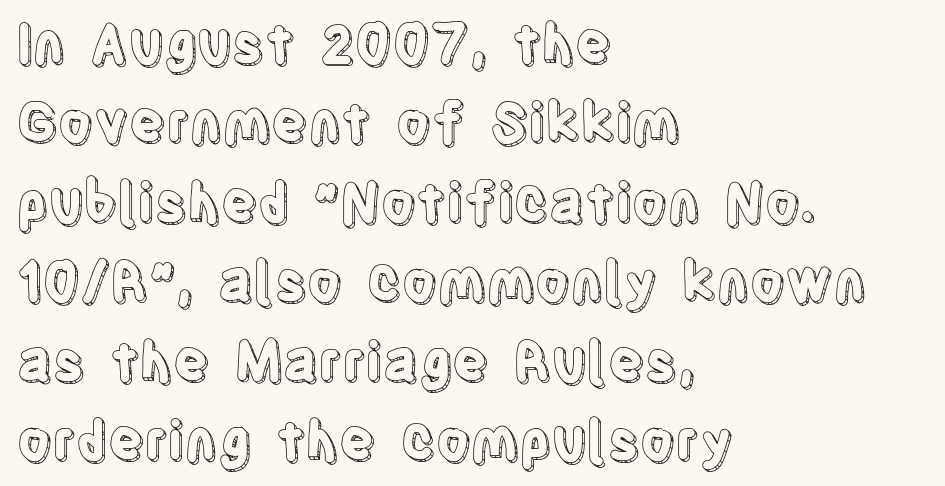
Q: Is the text italic (slanted)? A: No, it is upright.
Q: Is the text underlined? A: No.
Q: How is the paragraph aligned? A: Left-aligned.
Q: Is the spacing between letters normal or unusually wide? A: Normal.
Q: Is the spacing between lines tight, normal or loose? A: Normal.
Q: Width (condensed, normal, or wide)? A: Condensed.
Q: x-height? A: Large.
Q: Monospaced? A: No.
